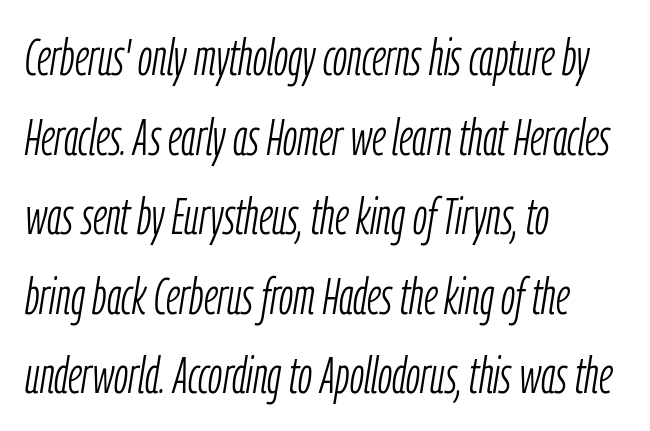
{"italic": "yes", "lean": "right", "slant_degrees": 9, "bold": "no", "weight": "light", "width": "condensed", "stroke_contrast": "low", "x_height": "medium", "monospaced": "no", "underline": "no", "align": "left", "line_spacing": "normal", "line_spacing_ratio": 1.56, "letter_spacing": "normal", "letter_spacing_em": 0.0, "glyph_px": 51}
